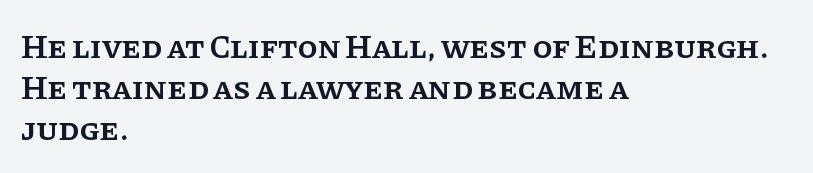
{"serif": "yes", "italic": "no", "bold": "semi", "weight": "semibold", "width": "normal", "stroke_contrast": "low", "x_height": "large", "monospaced": "no", "underline": "no", "align": "left", "line_spacing": "normal", "line_spacing_ratio": 1.25, "letter_spacing": "normal", "letter_spacing_em": 0.0, "glyph_px": 33}
